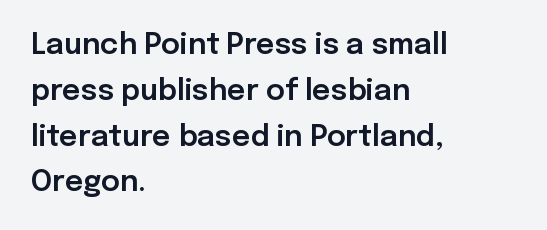
Typographically, this falls in the sans-serif category. Nobody touched the tracking dial on this one. These lines are set flush left with a ragged right edge. The specimen omits any rule beneath the text block's lines.
